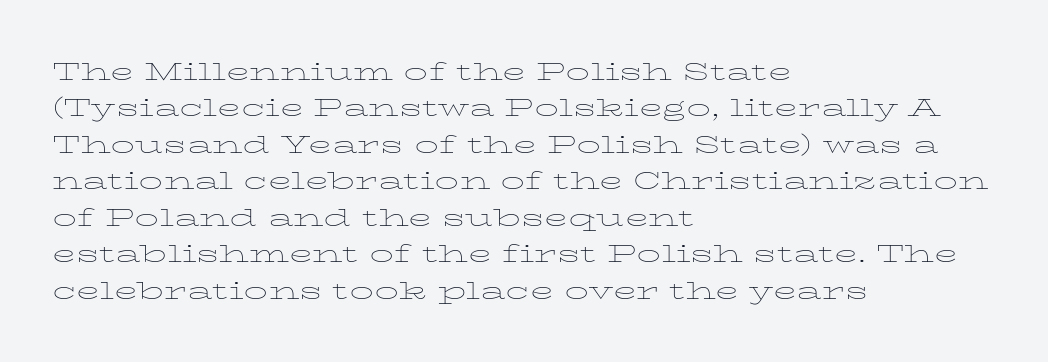
{"italic": "no", "bold": "no", "underline": "no", "align": "left", "line_spacing": "normal", "line_spacing_ratio": 1.52, "letter_spacing": "normal", "letter_spacing_em": 0.0, "glyph_px": 24}
